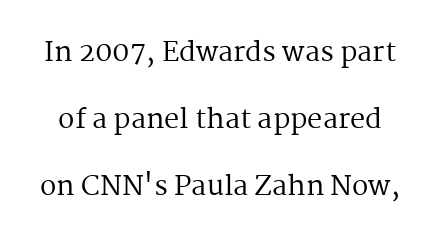
The font's upright variant was chosen for this text. Compared with typical body copy, the letter spacing here is the same. Quick note: interline space is abundant. The string is rendered with underlining switched off. The letterforms sit at book weight or below.
